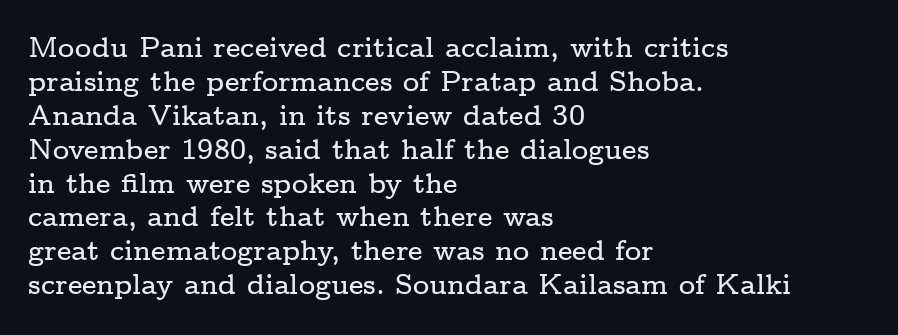
{"serif": "yes", "italic": "no", "width": "wide", "stroke_contrast": "low", "x_height": "medium", "monospaced": "no", "underline": "no", "align": "left", "line_spacing_ratio": 1.21, "letter_spacing": "normal", "letter_spacing_em": 0.0, "glyph_px": 28}
